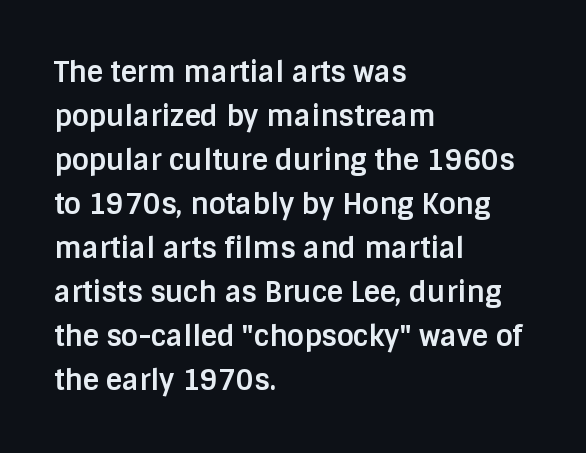
{"serif": "no", "italic": "no", "bold": "yes", "weight": "bold", "width": "normal", "stroke_contrast": "low", "x_height": "large", "monospaced": "no", "underline": "no", "align": "left", "line_spacing": "normal", "line_spacing_ratio": 1.57, "letter_spacing": "normal", "letter_spacing_em": 0.0, "glyph_px": 28}
